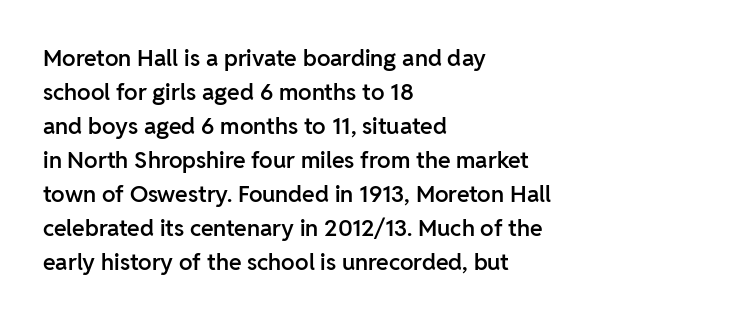
The type is set solid horizontally, with unmodified tracking. Letters rest on an invisible, unmarked baseline. The lettering holds an erect, upright posture throughout. Typeset ragged right — the left edge is the straight one. The block of text has a typical density, with ordinary space between rows.
